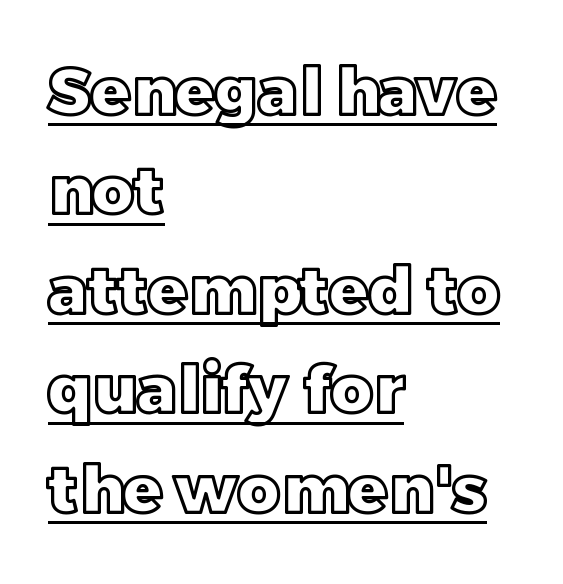
The image shows 65 px text type, upright; set left-aligned, normal line spacing (1.53x), normal letter spacing, underlined; a large x-height.
